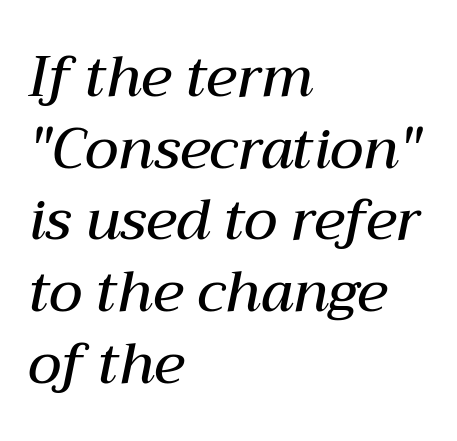
The image shows 56 px semibold type, italic (leaning right); set left-aligned, normal line spacing (1.28x), normal letter spacing, not underlined; medium stroke contrast and a medium x-height.
